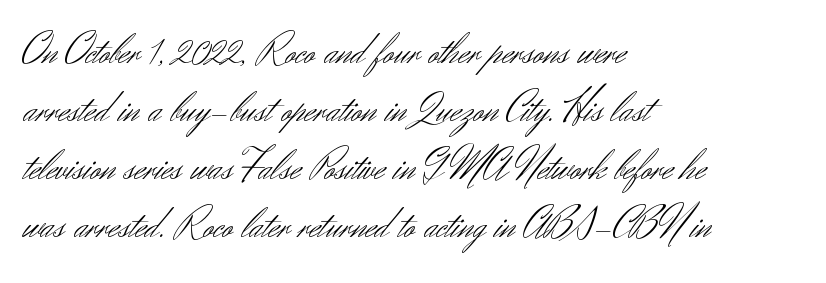
{"serif": "no", "bold": "no", "weight": "light", "width": "normal", "stroke_contrast": "medium", "x_height": "small", "monospaced": "no", "underline": "no", "align": "left", "line_spacing": "normal", "line_spacing_ratio": 1.35, "letter_spacing": "normal", "letter_spacing_em": 0.0, "glyph_px": 43}
